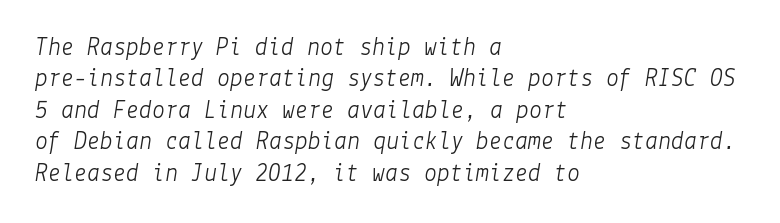
{"italic": "yes", "lean": "right", "slant_degrees": 9, "bold": "no", "underline": "no", "align": "left", "line_spacing_ratio": 1.21, "letter_spacing": "normal", "letter_spacing_em": 0.0, "glyph_px": 26}
